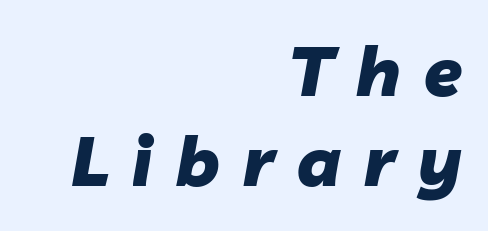
Just letters on the line, the space beneath them empty. Leading matches the norm, producing a regular column. The font is running at its bold setting. Here the designer chose a conventional face with non-uniform glyph widths. Compared with a flush-left layout, this one pins lines to the opposite, right side. Letter spacing: wide.
